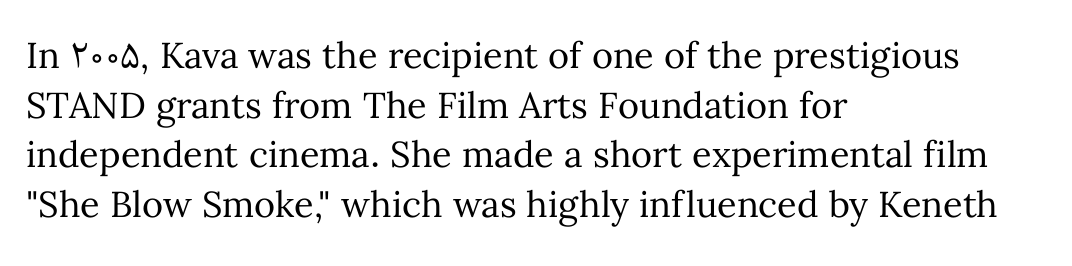
The lettering stays uniformly vertical, giving the passage a roman look. Default kerning and tracking; the words read as compact shapes. Successive baselines arrive at the customary interval. Each row of text sits above clean, open space. This sample has the flowing, uneven cadence of proportional lettering.
